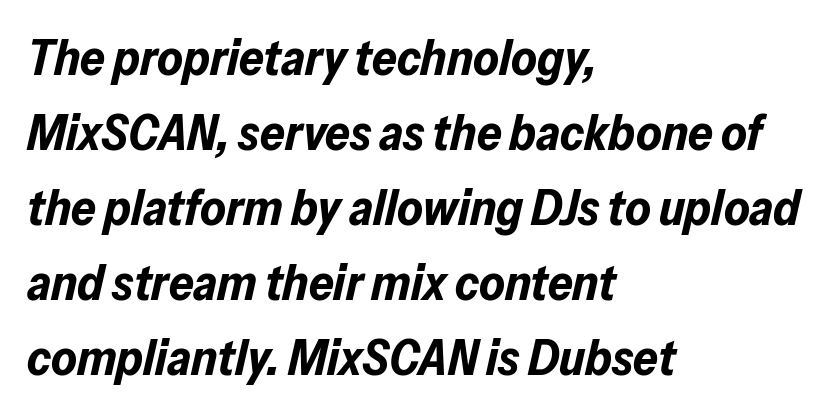
You could not count columns in this text — the font is proportionally spaced. Its strokes are broad and dark, the hallmark of bold type. These lines sit exactly where default settings would place them. These lines keep a tight, regular rhythm from letter to letter.
